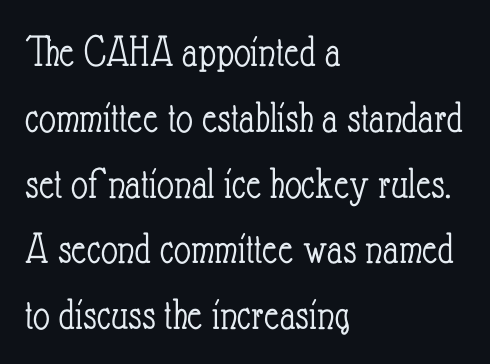
{"italic": "no", "bold": "no", "weight": "light", "width": "condensed", "stroke_contrast": "low", "x_height": "small", "monospaced": "no", "underline": "no", "align": "left", "line_spacing": "normal", "line_spacing_ratio": 1.43, "letter_spacing": "normal", "letter_spacing_em": 0.0, "glyph_px": 46}
